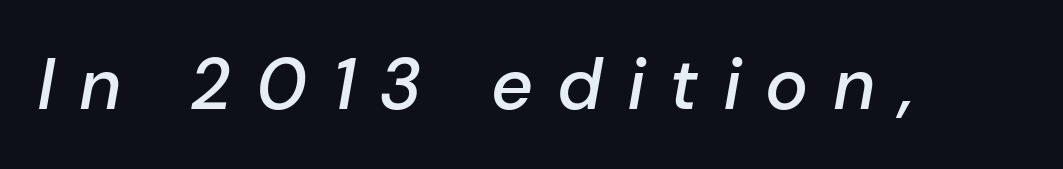
Q: Is the text bold? A: Semi-bold.
Q: Is the text italic (slanted)? A: Yes, it leans right by about 10 degrees.
Q: Is the text underlined? A: No.
Q: Is the spacing between letters normal or unusually wide? A: Unusually wide.
Q: Width (condensed, normal, or wide)? A: Normal.
Q: Stroke contrast? A: Low.
Q: x-height? A: Medium.
Q: Monospaced? A: No.
